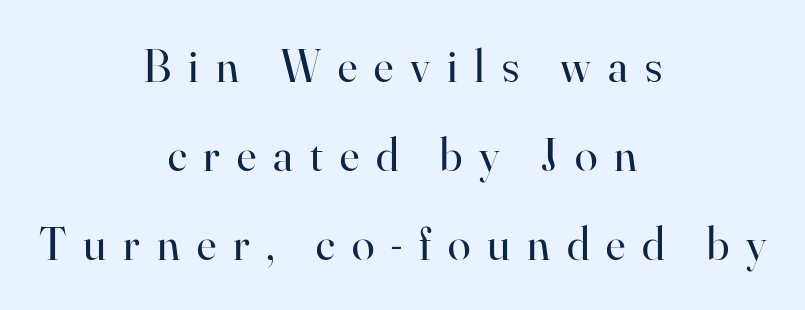
The image shows 46 px regular-weight serif type, upright; set centered, loose line spacing (1.94x), unusually wide letter spacing (+0.37 em), not underlined; high stroke contrast and a small x-height.
